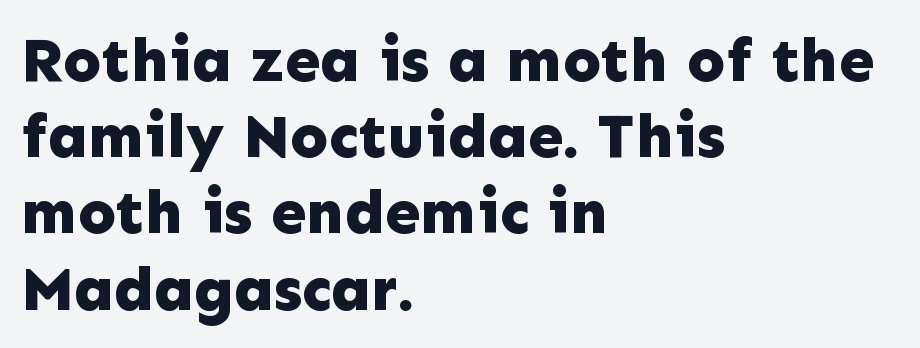
Q: Is the text bold? A: Yes.
Q: Is the text italic (slanted)? A: No, it is upright.
Q: Is the typeface a serif or a sans-serif typeface? A: Sans-serif.
Q: Is the text underlined? A: No.
Q: How is the paragraph aligned? A: Left-aligned.
Q: Is the spacing between letters normal or unusually wide? A: Normal.
Q: Width (condensed, normal, or wide)? A: Normal.
Q: Stroke contrast? A: Low.
Q: x-height? A: Medium.
Q: Monospaced? A: No.
